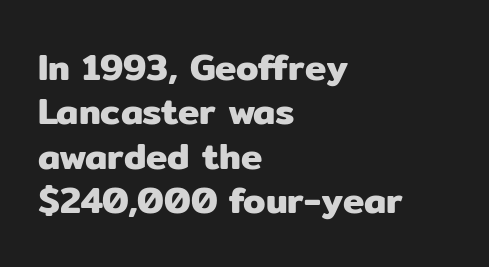
Q: Is the text italic (slanted)? A: No, it is upright.
Q: Is the typeface a serif or a sans-serif typeface? A: Sans-serif.
Q: Is the text underlined? A: No.
Q: How is the paragraph aligned? A: Left-aligned.
Q: Is the spacing between letters normal or unusually wide? A: Normal.
Q: Width (condensed, normal, or wide)? A: Normal.
Q: Stroke contrast? A: Low.
Q: x-height? A: Medium.
Q: Monospaced? A: No.
